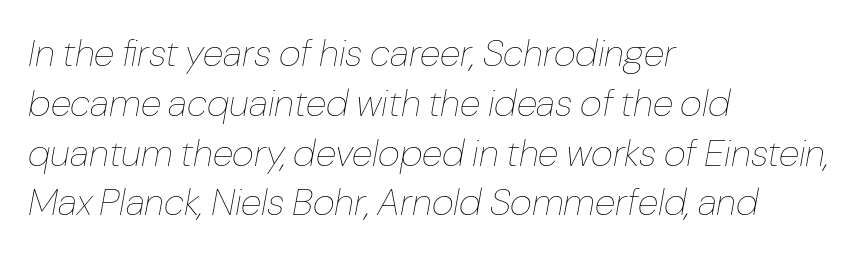
{"italic": "yes", "lean": "right", "slant_degrees": 10, "bold": "no", "weight": "thin", "width": "normal", "stroke_contrast": "low", "x_height": "medium", "monospaced": "no", "underline": "no", "align": "left", "line_spacing": "normal", "line_spacing_ratio": 1.31, "letter_spacing": "normal", "letter_spacing_em": 0.0, "glyph_px": 38}
